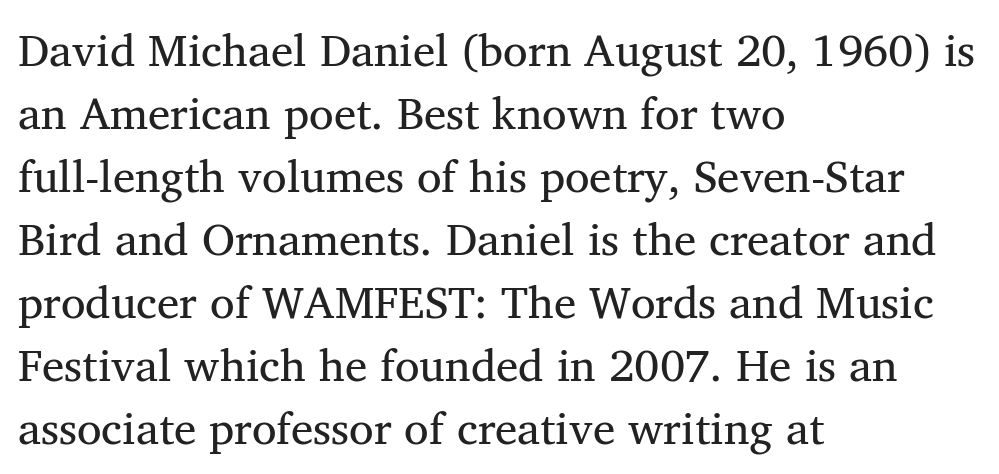
Q: Is the text bold? A: No.
Q: Is the text italic (slanted)? A: No, it is upright.
Q: Is the typeface a serif or a sans-serif typeface? A: Serif.
Q: Is the text underlined? A: No.
Q: How is the paragraph aligned? A: Left-aligned.
Q: Is the spacing between letters normal or unusually wide? A: Normal.
Q: Is the spacing between lines tight, normal or loose? A: Normal.
Q: Width (condensed, normal, or wide)? A: Normal.
Q: Stroke contrast? A: Medium.
Q: x-height? A: Medium.
Q: Monospaced? A: No.
